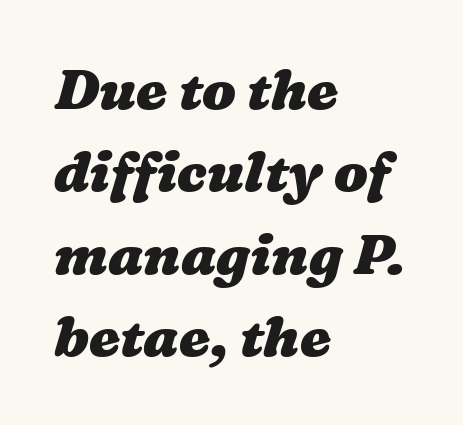
The lines in this sample share a left origin and differ only in where they stop. The foot of each line stays bare and open. Look at the tracking — it's just the regular setting, nothing added. The passage shown is emphatically bold.
